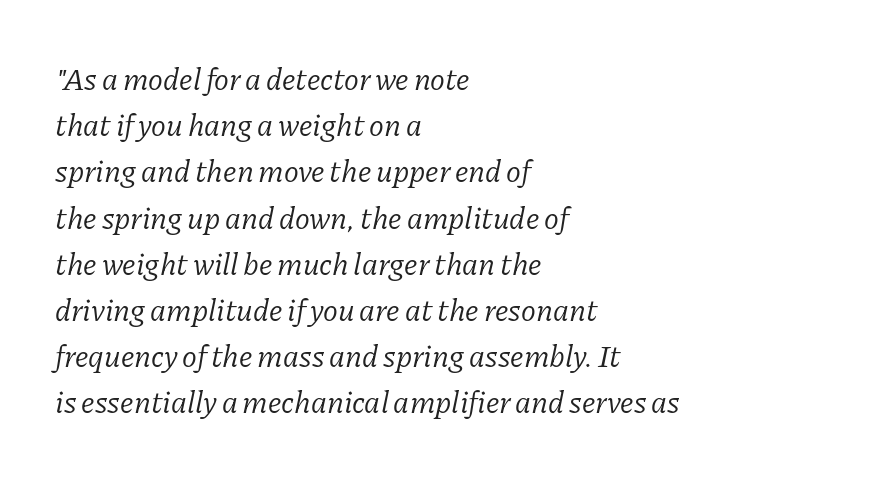
Q: Is the text bold? A: No.
Q: Is the text italic (slanted)? A: Yes, it leans right by about 11 degrees.
Q: Is the typeface a serif or a sans-serif typeface? A: Serif.
Q: Is the text underlined? A: No.
Q: How is the paragraph aligned? A: Left-aligned.
Q: Is the spacing between letters normal or unusually wide? A: Normal.
Q: Is the spacing between lines tight, normal or loose? A: Normal.
Q: Width (condensed, normal, or wide)? A: Normal.
Q: Stroke contrast? A: Low.
Q: x-height? A: Medium.
Q: Monospaced? A: No.
